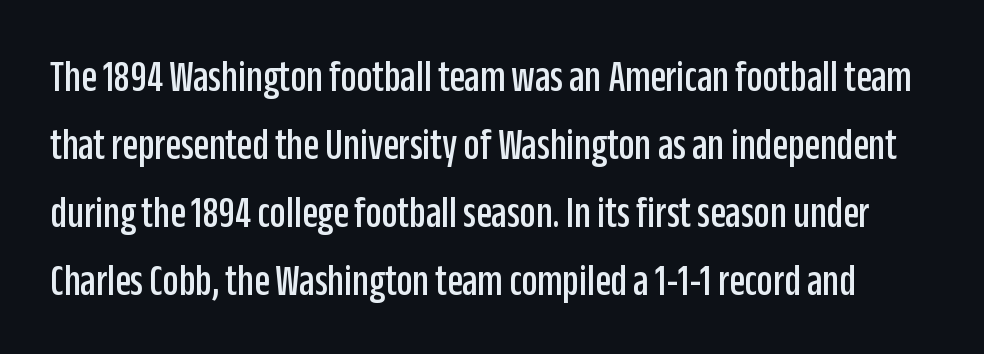
Normally led — the rows are evenly, conventionally spaced. Ordinary non-slanted type is in use. Typographically, this falls in the sans-serif category. The string is rendered with underlining switched off.
